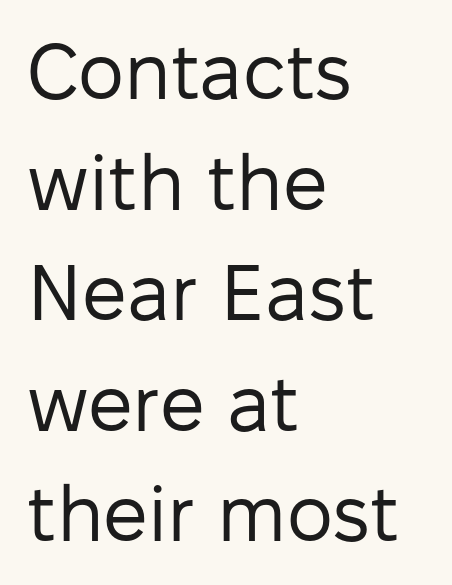
{"serif": "no", "italic": "no", "bold": "no", "weight": "regular", "width": "normal", "stroke_contrast": "low", "x_height": "medium", "monospaced": "no", "underline": "no", "align": "left", "line_spacing": "normal", "line_spacing_ratio": 1.4, "letter_spacing": "normal", "letter_spacing_em": 0.0, "glyph_px": 79}
